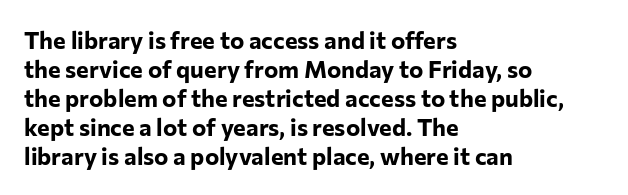
{"italic": "no", "bold": "yes", "underline": "no", "align": "left", "line_spacing_ratio": 1.21, "letter_spacing": "normal", "letter_spacing_em": 0.0, "glyph_px": 24}
